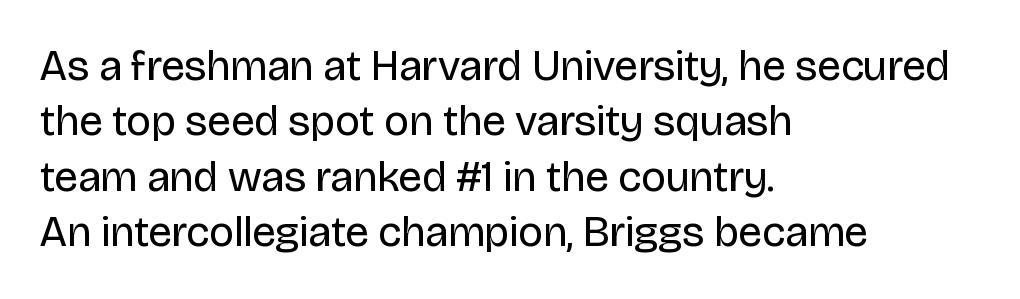
You can tell it's not italic because the verticals are truly vertical. You can tell from the bare stems that sans-serif type was used. A typesetter would call this proportional, since set widths differ per character. Honestly, there is no underline to notice here at all.
